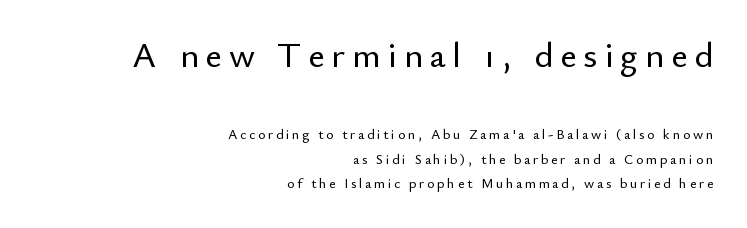
Q: Is the text italic (slanted)? A: No, it is upright.
Q: Is the typeface a serif or a sans-serif typeface? A: Sans-serif.
Q: Is the text underlined? A: No.
Q: How is the paragraph aligned? A: Right-aligned.
Q: Which block of text is set in a larger size, the first (top) or the second (bottom)? A: The first (top) one.
Q: Width (condensed, normal, or wide)? A: Normal.
Q: Stroke contrast? A: Low.
Q: x-height? A: Small.
Q: Monospaced? A: No.
